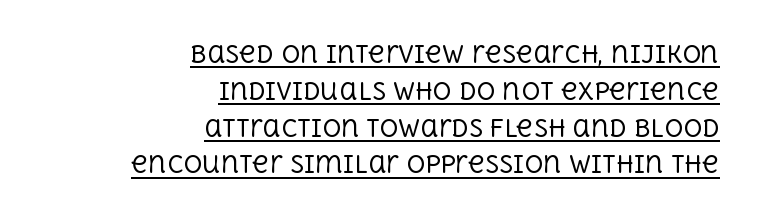
The image shows 23 px text type, upright; set right-aligned, normal line spacing (1.6x), normal letter spacing, underlined.
